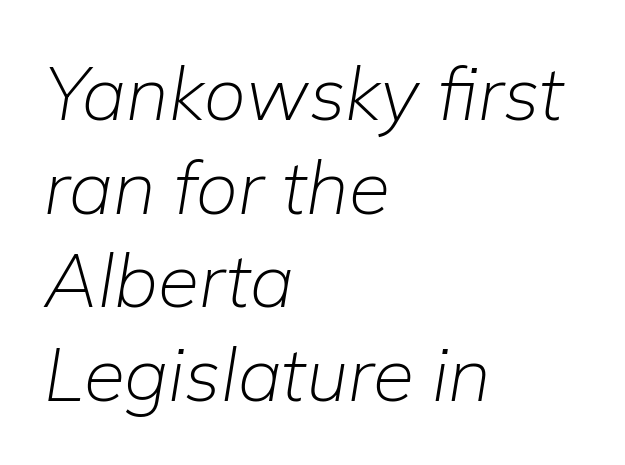
The letterforms sit at book weight or below. Looking at the ascenders, they clearly lean. These lines stack with their left ends in a neat column. Tracking value appears to be zero — textbook default spacing. Regarding leading, the lines here are spaced in the standard way. Descender tails drop into unmarked territory.
